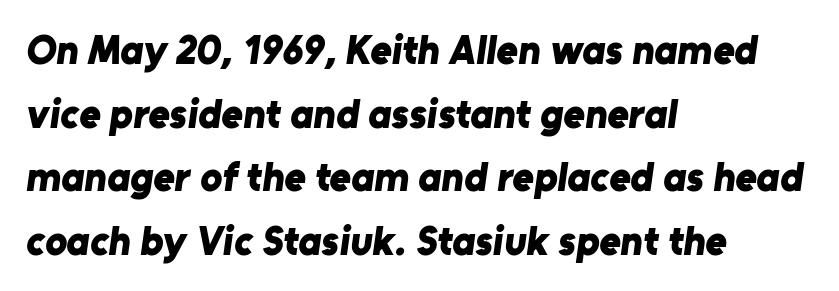
{"serif": "no", "bold": "yes", "weight": "bold", "width": "normal", "stroke_contrast": "low", "x_height": "medium", "monospaced": "no", "underline": "no", "align": "left", "line_spacing": "normal", "line_spacing_ratio": 1.55, "letter_spacing": "normal", "letter_spacing_em": 0.0, "glyph_px": 41}
